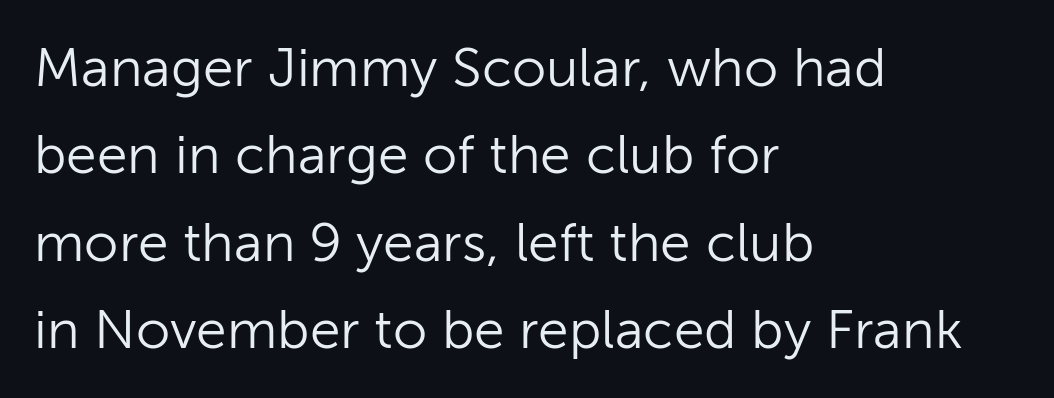
The image shows 55 px light sans-serif type, upright; set left-aligned, normal line spacing (1.59x), normal letter spacing, not underlined; low stroke contrast and a medium x-height.
